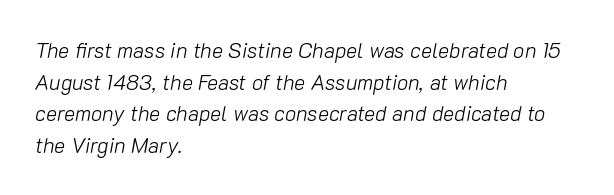
{"italic": "yes", "lean": "right", "slant_degrees": 10, "bold": "no", "underline": "no", "align": "left", "line_spacing": "normal", "line_spacing_ratio": 1.51, "letter_spacing": "normal", "letter_spacing_em": 0.0, "glyph_px": 21}
